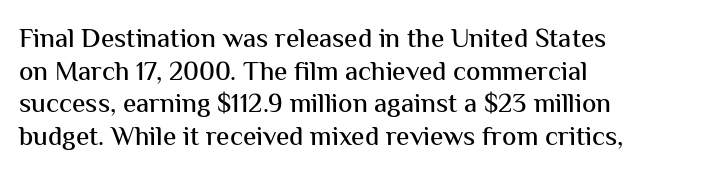
{"italic": "no", "underline": "no", "align": "left", "line_spacing_ratio": 1.21, "letter_spacing": "normal", "letter_spacing_em": 0.0, "glyph_px": 27}
